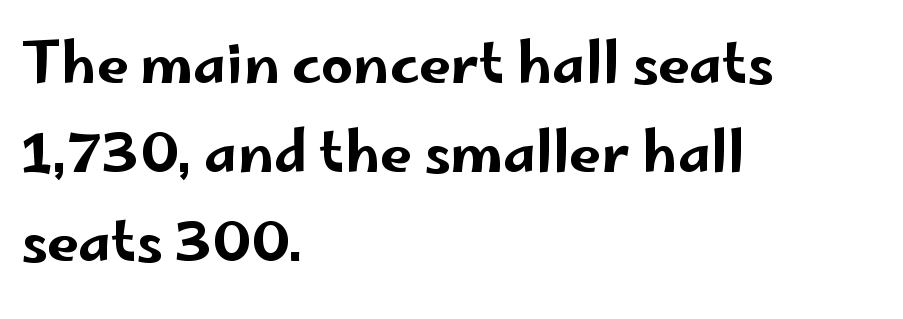
The image shows 56 px wide sans-serif type, upright; set left-aligned, normal line spacing (1.59x), normal letter spacing, not underlined; low stroke contrast and a small x-height.
